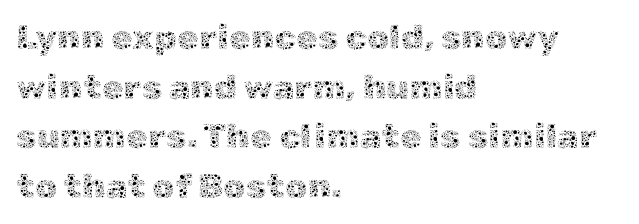
The image shows 35 px thin type, upright; set left-aligned, normal line spacing (1.42x), normal letter spacing, not underlined; a medium x-height.
